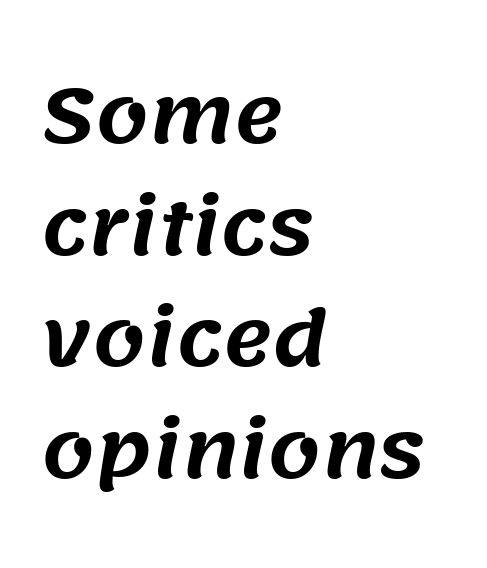
{"serif": "no", "width": "normal", "stroke_contrast": "medium", "x_height": "large", "monospaced": "no", "underline": "no", "align": "left", "line_spacing": "normal", "line_spacing_ratio": 1.49, "letter_spacing": "normal", "letter_spacing_em": 0.0, "glyph_px": 75}
